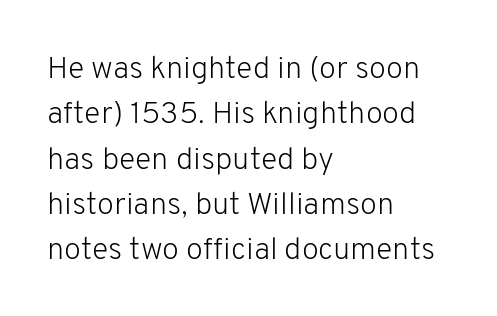
The image shows 31 px light sans-serif type, upright; set left-aligned, normal line spacing (1.46x), normal letter spacing, not underlined; low stroke contrast and a medium x-height.
